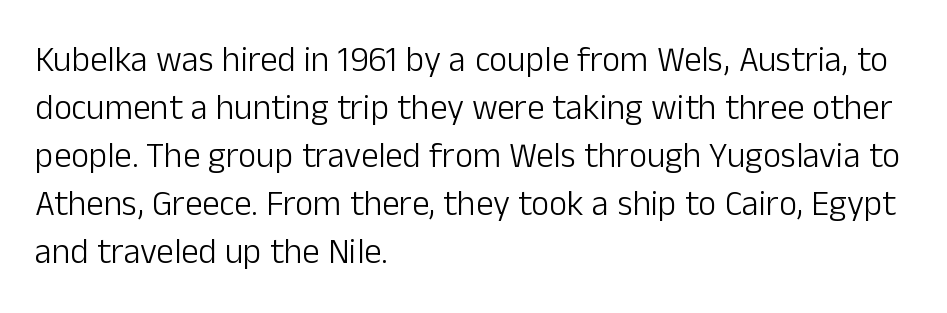
Q: Is the text bold? A: No.
Q: Is the text italic (slanted)? A: No, it is upright.
Q: Is the typeface a serif or a sans-serif typeface? A: Sans-serif.
Q: Is the text underlined? A: No.
Q: How is the paragraph aligned? A: Left-aligned.
Q: Is the spacing between letters normal or unusually wide? A: Normal.
Q: Is the spacing between lines tight, normal or loose? A: Normal.
Q: Width (condensed, normal, or wide)? A: Normal.
Q: Stroke contrast? A: Low.
Q: x-height? A: Medium.
Q: Monospaced? A: No.
